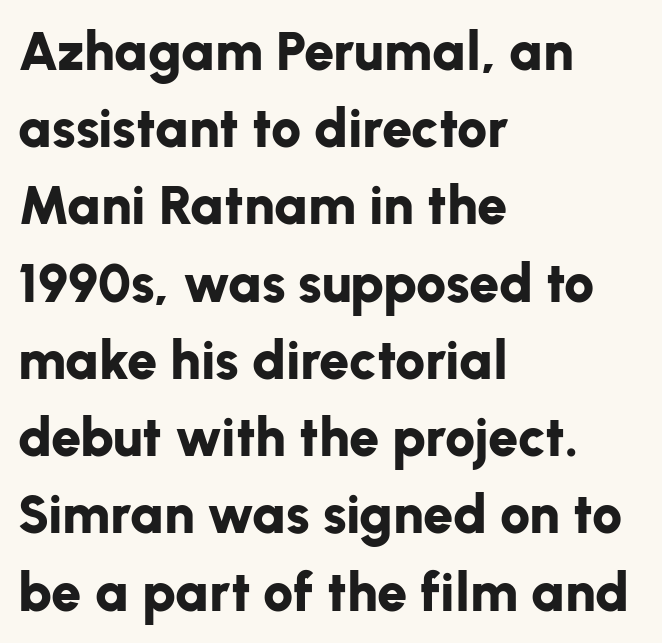
{"serif": "no", "italic": "no", "bold": "yes", "weight": "bold", "width": "normal", "stroke_contrast": "low", "x_height": "medium", "monospaced": "no", "underline": "no", "align": "left", "line_spacing": "normal", "line_spacing_ratio": 1.43, "letter_spacing": "normal", "letter_spacing_em": 0.0, "glyph_px": 54}
